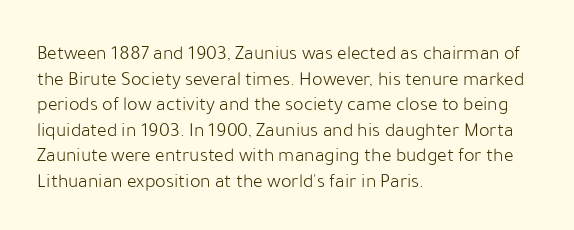
The image shows 20 px text type, upright; set left-aligned, normal line spacing (1.28x), normal letter spacing, not underlined.
